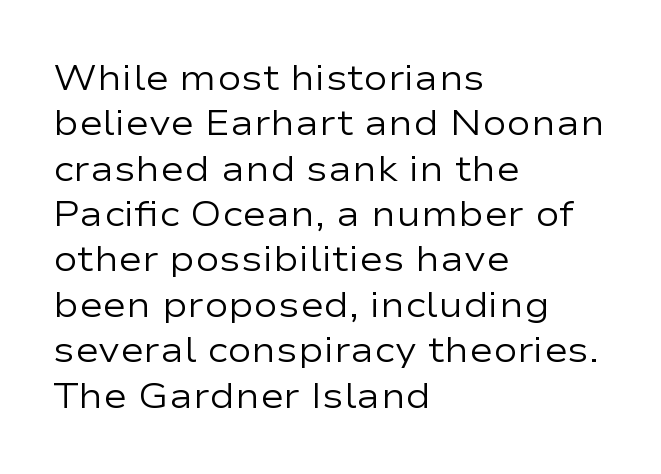
Q: Is the text bold? A: No.
Q: Is the text italic (slanted)? A: No, it is upright.
Q: Is the typeface a serif or a sans-serif typeface? A: Sans-serif.
Q: Is the text underlined? A: No.
Q: How is the paragraph aligned? A: Left-aligned.
Q: Is the spacing between letters normal or unusually wide? A: Normal.
Q: Is the spacing between lines tight, normal or loose? A: Normal.
Q: Width (condensed, normal, or wide)? A: Wide.
Q: Stroke contrast? A: Low.
Q: x-height? A: Medium.
Q: Monospaced? A: No.
